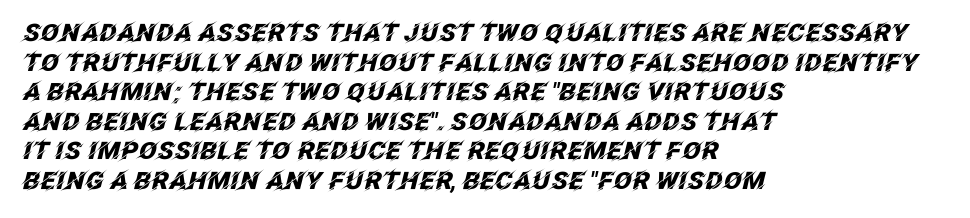
The image shows 24 px bold type, italic (leaning right); set left-aligned, line spacing 1.23x, normal letter spacing, not underlined.
